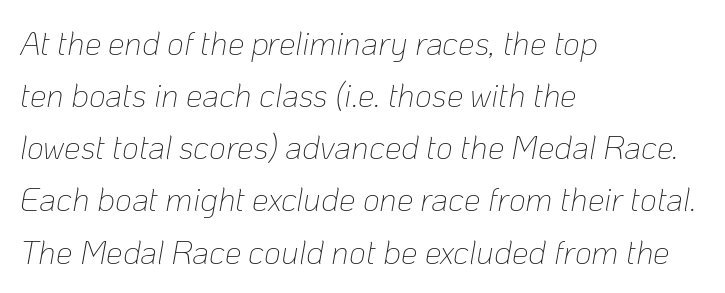
The font's italic variant was chosen for this text. Looks like regular typesetting: each glyph gets only the width it needs. Horizontally, the lines are justified to the leading edge only. The letters sit at their default tracking, neither squeezed nor spread.
